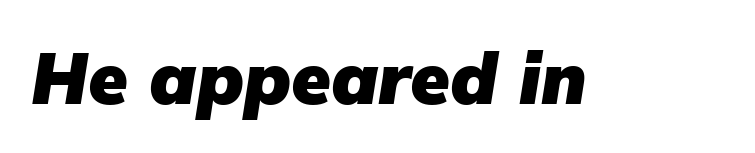
The image shows 72 px heavy sans-serif type; set normal letter spacing, not underlined; low stroke contrast and a medium x-height.
